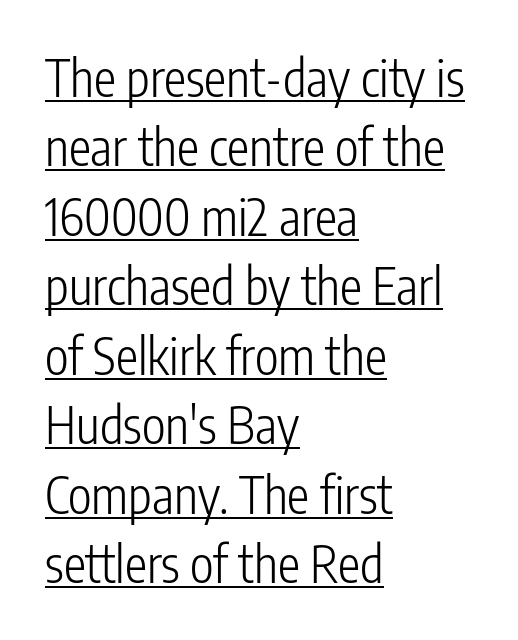
Q: Is the text bold? A: No.
Q: Is the text italic (slanted)? A: No, it is upright.
Q: Is the typeface a serif or a sans-serif typeface? A: Sans-serif.
Q: Is the text underlined? A: Yes.
Q: How is the paragraph aligned? A: Left-aligned.
Q: Is the spacing between letters normal or unusually wide? A: Normal.
Q: Is the spacing between lines tight, normal or loose? A: Normal.
Q: Width (condensed, normal, or wide)? A: Condensed.
Q: Stroke contrast? A: Low.
Q: x-height? A: Medium.
Q: Monospaced? A: No.
